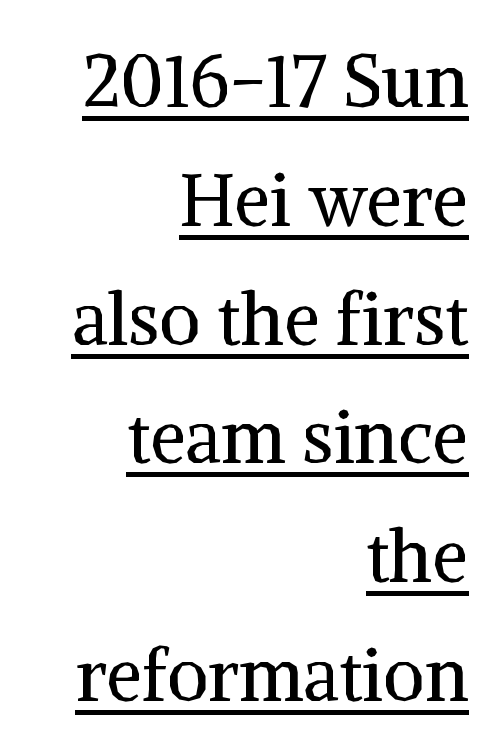
The specimen reads as upright at a glance. Leading: standard. You could not count columns in this text — the font is proportionally spaced. Layout note: lines flush right.
